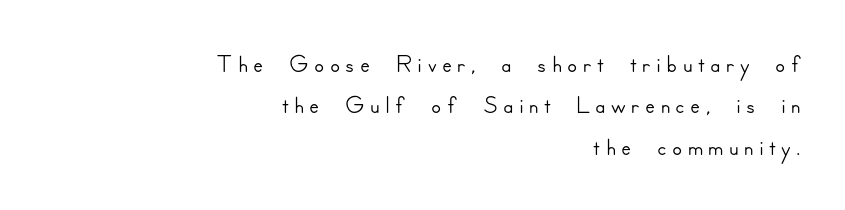
{"serif": "no", "italic": "no", "width": "normal", "stroke_contrast": "low", "x_height": "small", "monospaced": "no", "underline": "no", "align": "right", "line_spacing": "tight", "line_spacing_ratio": 1.12, "glyph_px": 37}
